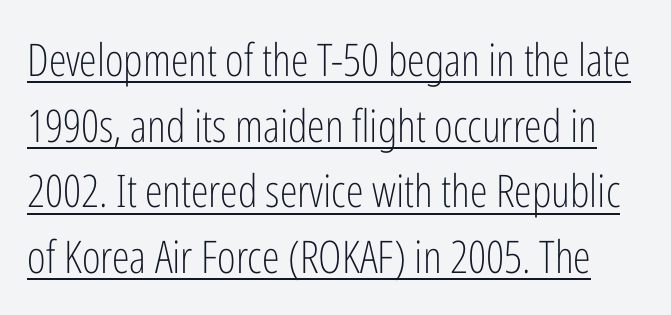
Glance below the letters and you will spot a drawn line. A typesetter would call this leading conventional body-copy spacing. Type style note: lacks serifs. The letterforms sit shoulder to shoulder at normal distance.
